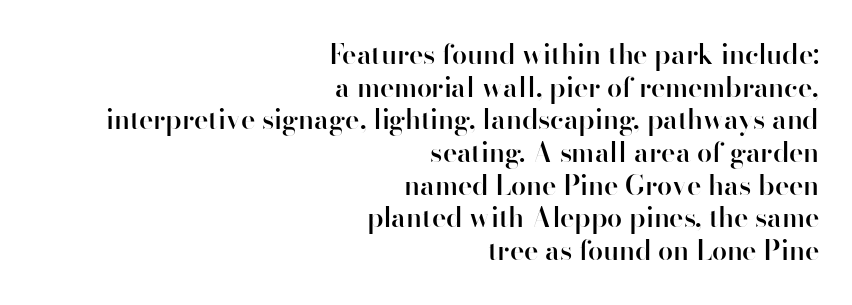
The face used here is a semibold: visibly heavier than regular, lighter than bold. In terms of posture, this sample is upright. The rag falls on the left side of this text block. Glance below the letters and you will spot only blank space.
